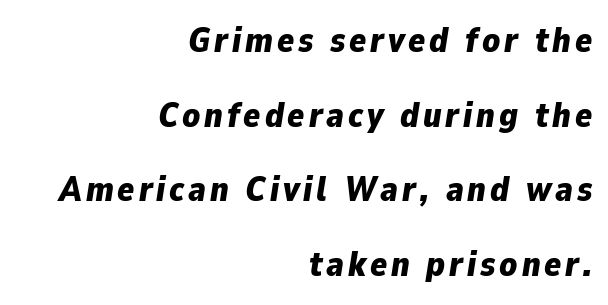
As a designer I'd log this as weight 700, bold. The leading is generous, giving the passage an open texture. This sample has the flowing, uneven cadence of proportional lettering. The area under the type is left untouched. Every character sits at an angle, as italics do.
